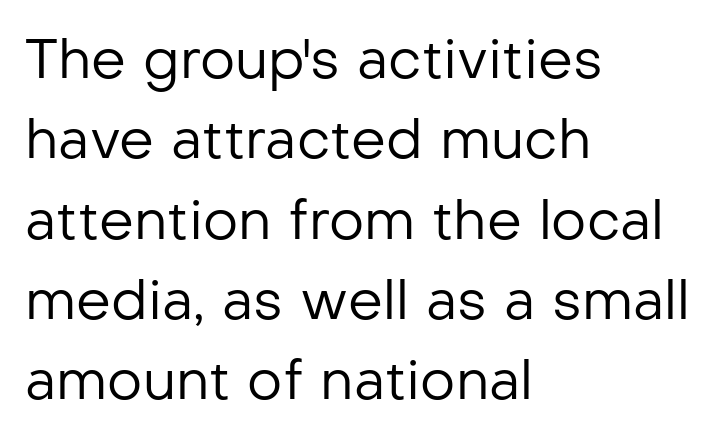
{"serif": "no", "italic": "no", "bold": "no", "weight": "regular", "width": "normal", "stroke_contrast": "low", "x_height": "medium", "monospaced": "no", "underline": "no", "align": "left", "line_spacing": "normal", "line_spacing_ratio": 1.46, "letter_spacing": "normal", "letter_spacing_em": 0.0, "glyph_px": 55}
